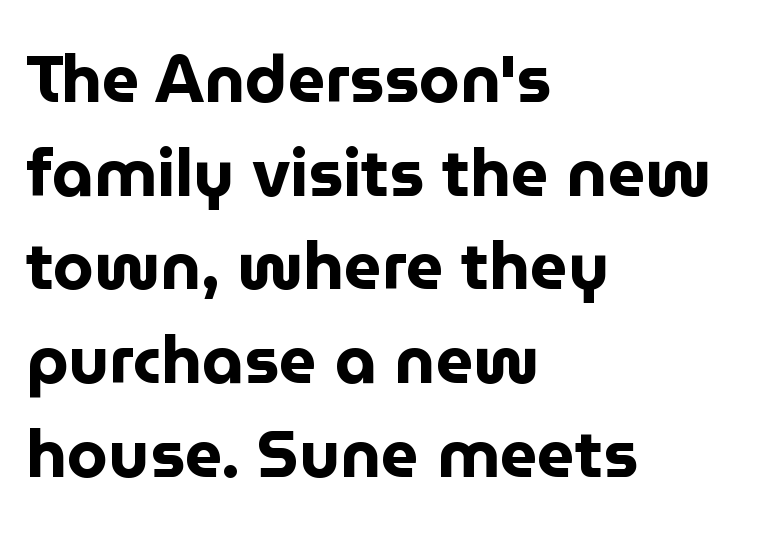
The image shows 66 px bold sans-serif type, upright; set left-aligned, normal line spacing (1.42x), normal letter spacing, not underlined; low stroke contrast and a medium x-height.
